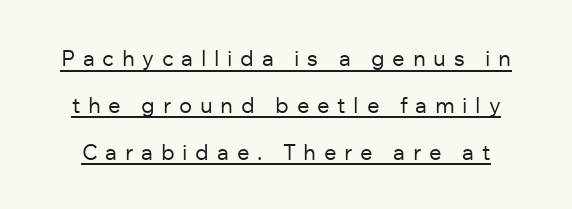
The image shows 22 px text type, upright; set loose line spacing (2.13x), unusually wide letter spacing (+0.35 em), underlined.
